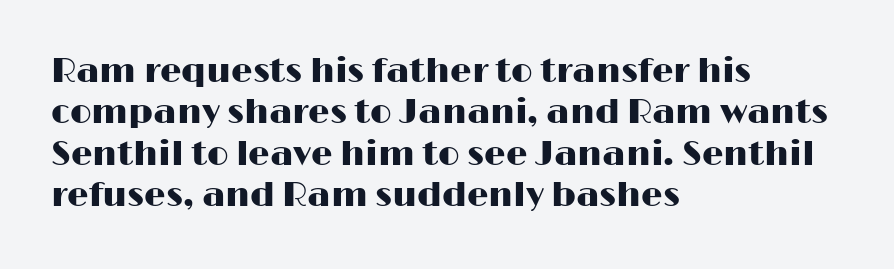
{"serif": "no", "italic": "no", "width": "wide", "stroke_contrast": "high", "x_height": "medium", "monospaced": "no", "underline": "no", "align": "left", "line_spacing_ratio": 1.22, "letter_spacing": "normal", "letter_spacing_em": 0.0, "glyph_px": 34}
